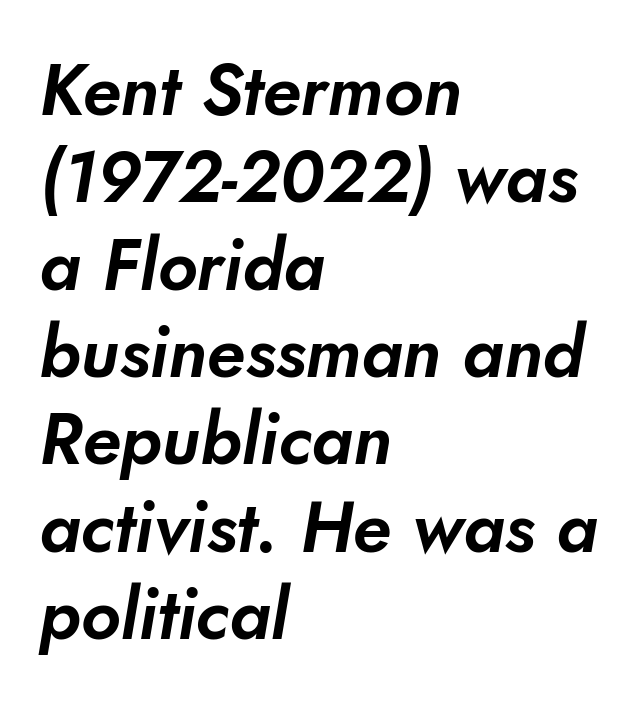
The image shows 71 px sans-serif type; set left-aligned, line spacing 1.23x, normal letter spacing, not underlined; low stroke contrast and a small x-height.
